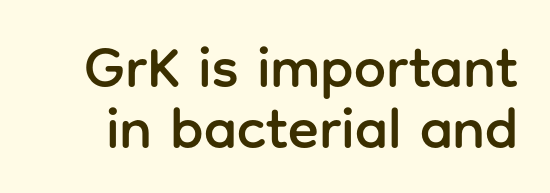
{"serif": "no", "italic": "no", "width": "normal", "stroke_contrast": "low", "x_height": "medium", "monospaced": "no", "underline": "no", "line_spacing": "tight", "line_spacing_ratio": 1.07, "letter_spacing": "normal", "letter_spacing_em": 0.0, "glyph_px": 57}
